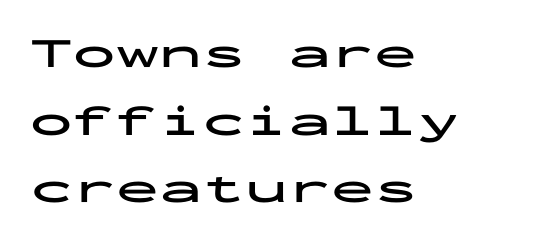
The image shows 43 px bold, wide sans-serif type, upright, monospaced; set left-aligned, normal line spacing (1.57x), normal letter spacing, not underlined; low stroke contrast and a medium x-height.
